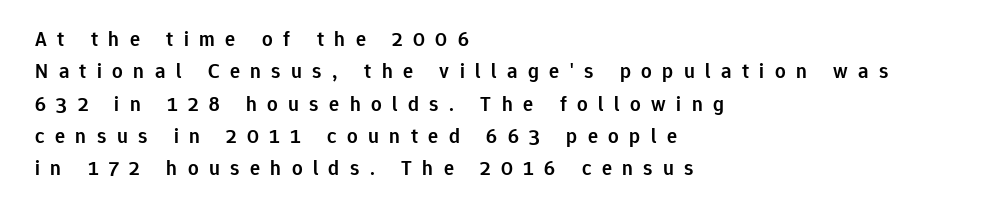
The image shows 21 px text type, upright; set left-aligned, normal line spacing (1.54x), unusually wide letter spacing (+0.5 em), not underlined.
